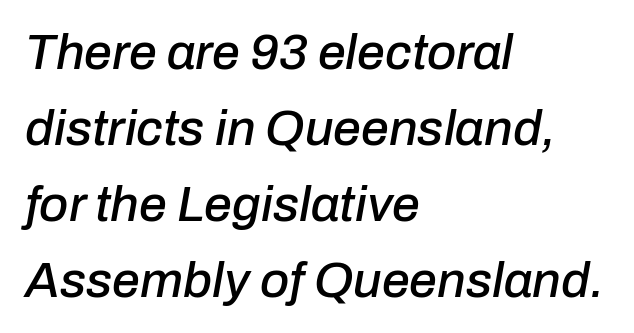
{"italic": "yes", "lean": "right", "slant_degrees": 10, "width": "normal", "stroke_contrast": "low", "x_height": "medium", "monospaced": "no", "underline": "no", "align": "left", "line_spacing": "normal", "line_spacing_ratio": 1.52, "letter_spacing": "normal", "letter_spacing_em": 0.0, "glyph_px": 50}
